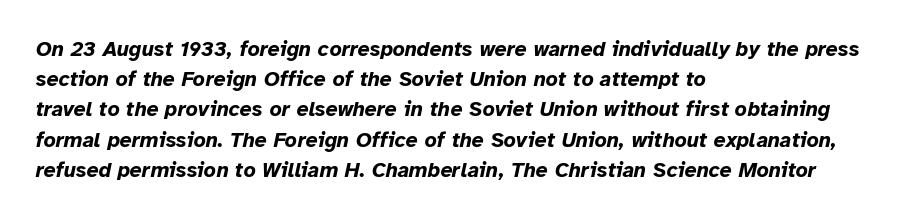
{"italic": "yes", "lean": "right", "slant_degrees": 12, "bold": "yes", "underline": "no", "align": "left", "line_spacing": "normal", "line_spacing_ratio": 1.44, "letter_spacing": "normal", "letter_spacing_em": 0.0, "glyph_px": 21}
